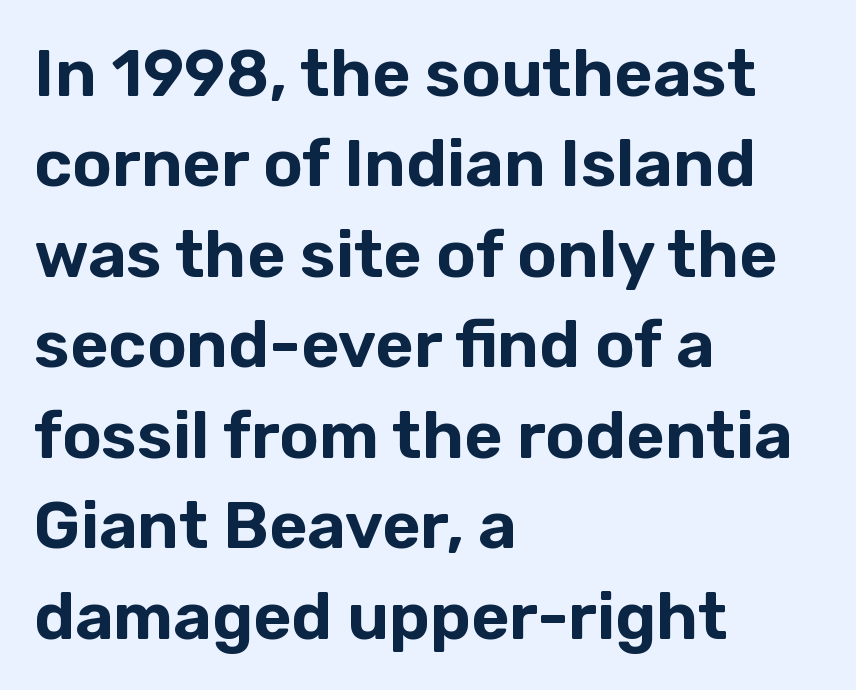
Q: Is the text italic (slanted)? A: No, it is upright.
Q: Is the typeface a serif or a sans-serif typeface? A: Sans-serif.
Q: Is the text underlined? A: No.
Q: How is the paragraph aligned? A: Left-aligned.
Q: Is the spacing between letters normal or unusually wide? A: Normal.
Q: Is the spacing between lines tight, normal or loose? A: Normal.
Q: Width (condensed, normal, or wide)? A: Normal.
Q: Stroke contrast? A: Low.
Q: x-height? A: Medium.
Q: Monospaced? A: No.
